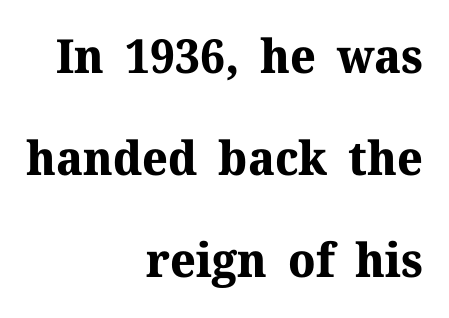
In terms of leading, this rendering errs on the spacious side. I'd describe the lettering as bold — thick and assertive. The text was rendered using a seriffed face with decorative stroke endings. The letters sit at their default tracking, neither squeezed nor spread.
